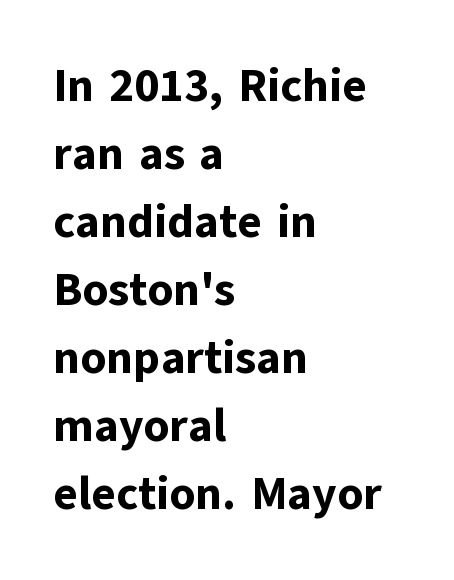
Each line starts at the same left margin while the right side varies. Do the characters align in a grid? No, the font is proportional. Stroke thickness is high; the sample reads as a true bold. You could call the tracking neutral — neither tight nor loose.
